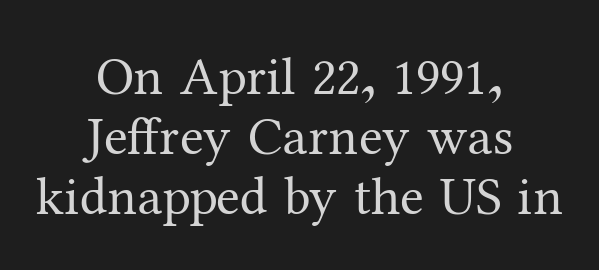
The image shows 54 px regular-weight serif type, upright; set centered, tight line spacing (1.11x), normal letter spacing, not underlined; medium stroke contrast and a medium x-height.
